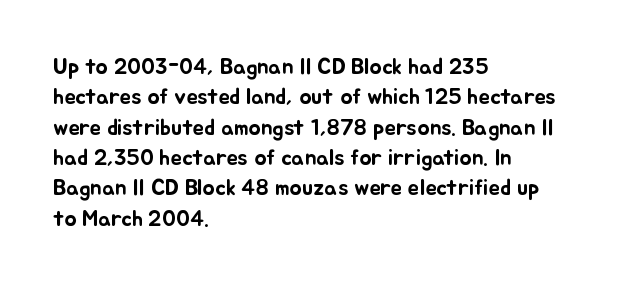
The image shows 23 px text type, upright; set left-aligned, normal line spacing (1.32x), normal letter spacing, not underlined.
